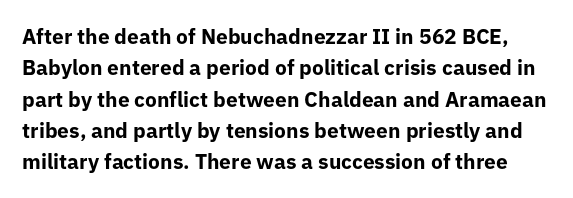
{"italic": "no", "bold": "yes", "underline": "no", "line_spacing": "normal", "line_spacing_ratio": 1.49, "letter_spacing": "normal", "letter_spacing_em": 0.0, "glyph_px": 21}
